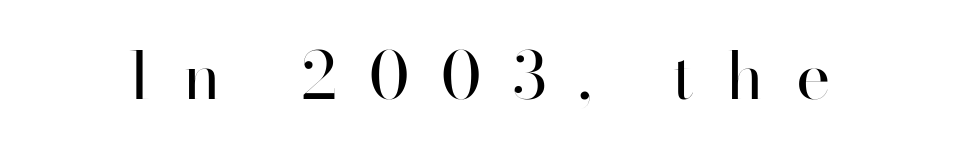
{"serif": "no", "italic": "no", "bold": "no", "weight": "regular", "width": "normal", "stroke_contrast": "high", "x_height": "small", "monospaced": "no", "underline": "no", "letter_spacing": "wide", "letter_spacing_em": 0.49, "glyph_px": 65}
